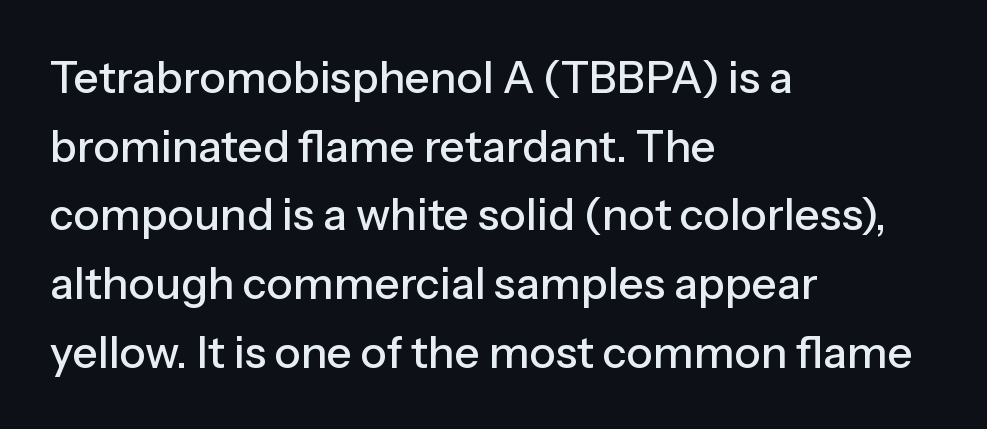
The image shows 44 px sans-serif type, upright; set left-aligned, normal line spacing (1.56x), normal letter spacing, not underlined; low stroke contrast and a medium x-height.
